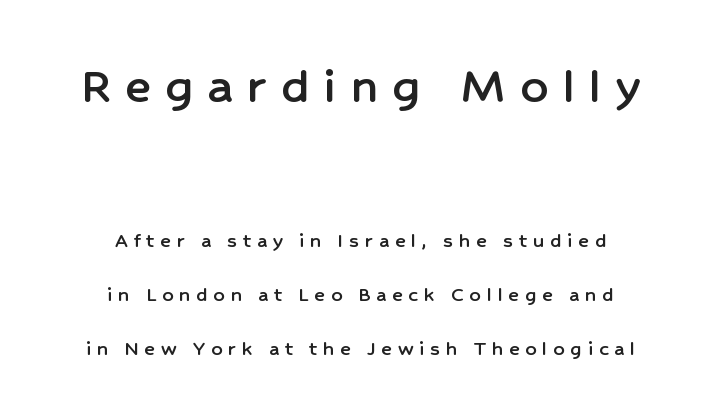
The composition opens big and finishes small. Reading down the block, each line starts at a different indent, mirrored at its end. Italic? Not at all — the glyphs are vertical. Notice the wide empty band between every row — that's loose leading. Each letter keeps its own natural width here, so spacing adapts to shape. Is this a sans? Yes — the strokes have no serifs.
